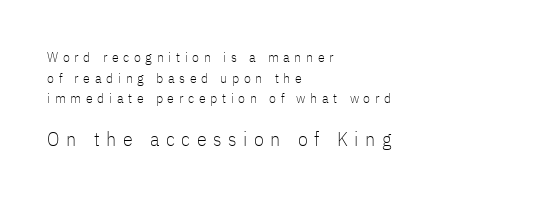
{"italic": "no", "bold": "no", "underline": "no", "align": "left", "line_spacing": "normal", "line_spacing_ratio": 1.47, "letter_spacing": "wide", "letter_spacing_em": 0.33, "larger_block": "second", "size_ratio": 1.43, "glyph_px": 20}
